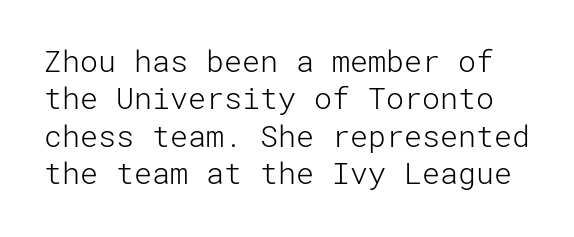
The image shows 30 px light sans-serif type, upright; set normal line spacing (1.25x), normal letter spacing, not underlined; low stroke contrast and a medium x-height.
